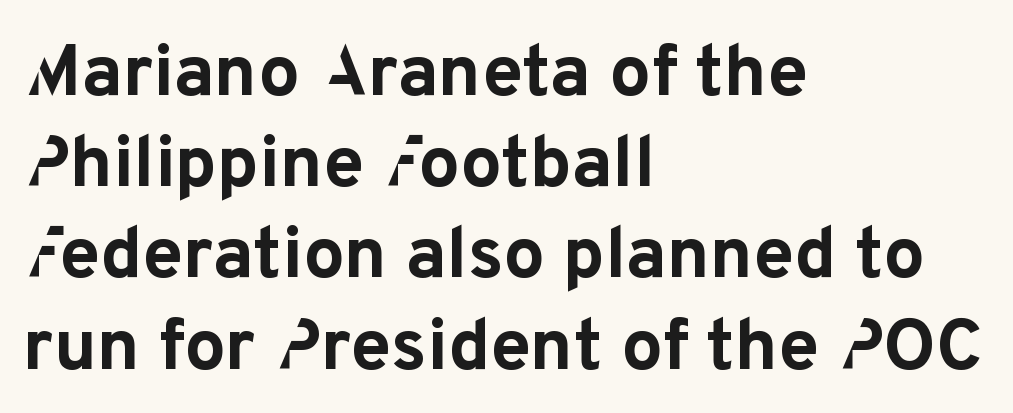
Italic? Not at all — the glyphs are vertical. The space directly below the letters is spotless. Compared with a centered layout, this one pins lines to the left instead. Examine the stroke ends and you'll find no serifs. No extra tracking has been applied to these lines. The rendering uses natural spacing where letterforms have individual widths.
